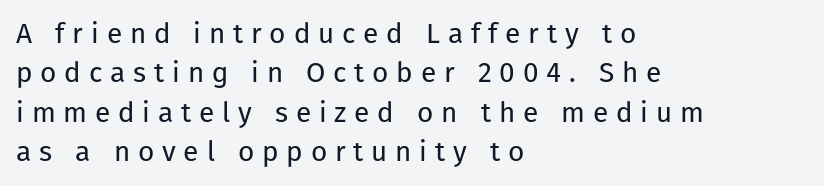
A typesetter would call this heavily tracked-out type. Nothing sits at the stroke ends, so this counts as sans-serif. Looks like regular typesetting: each glyph gets only the width it needs. Leading matches the norm, producing a regular column. Rule under the text: the space is simply empty. This is roman type, the default non-slanted kind.
